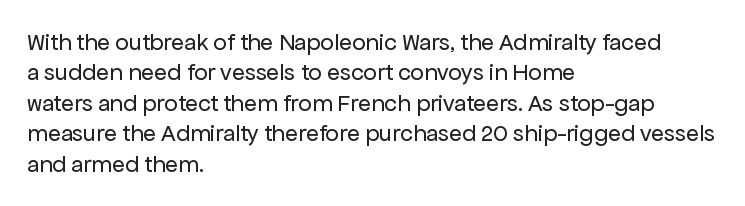
Q: Is the text bold? A: No.
Q: Is the text italic (slanted)? A: No, it is upright.
Q: Is the text underlined? A: No.
Q: How is the paragraph aligned? A: Left-aligned.
Q: Is the spacing between letters normal or unusually wide? A: Normal.
Q: Is the spacing between lines tight, normal or loose? A: Normal.
